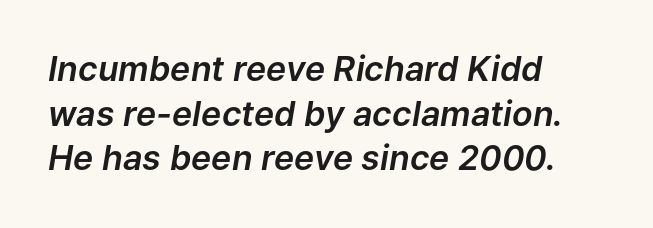
{"italic": "yes", "lean": "right", "slant_degrees": 9, "width": "normal", "stroke_contrast": "low", "x_height": "medium", "monospaced": "no", "underline": "no", "align": "left", "line_spacing": "normal", "line_spacing_ratio": 1.31, "letter_spacing": "normal", "letter_spacing_em": 0.0, "glyph_px": 34}
